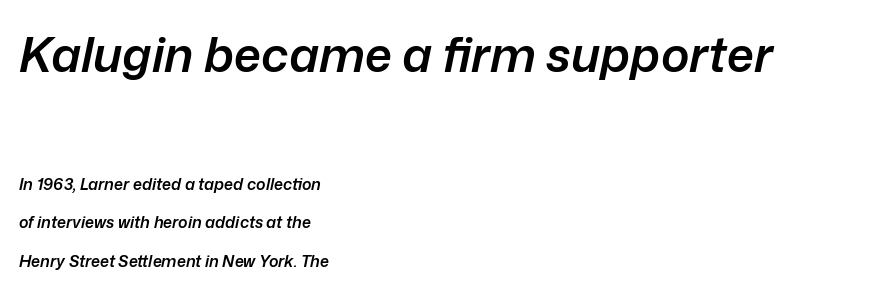
Q: Is the text bold? A: Semi-bold.
Q: Is the text italic (slanted)? A: Yes, it leans right by about 12 degrees.
Q: Is the text underlined? A: No.
Q: How is the paragraph aligned? A: Left-aligned.
Q: Is the spacing between letters normal or unusually wide? A: Normal.
Q: Is the spacing between lines tight, normal or loose? A: Loose.
Q: Which block of text is set in a larger size, the first (top) or the second (bottom)? A: The first (top) one.
Q: Width (condensed, normal, or wide)? A: Normal.
Q: Stroke contrast? A: Low.
Q: x-height? A: Medium.
Q: Monospaced? A: No.
